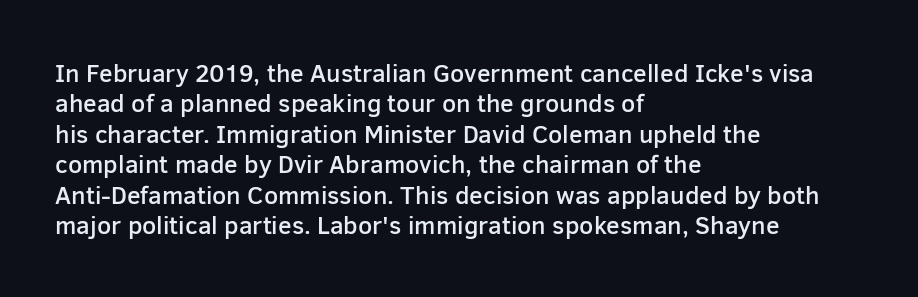
The image shows 25 px text type, upright; set left-aligned, line spacing 1.22x, normal letter spacing, not underlined.
